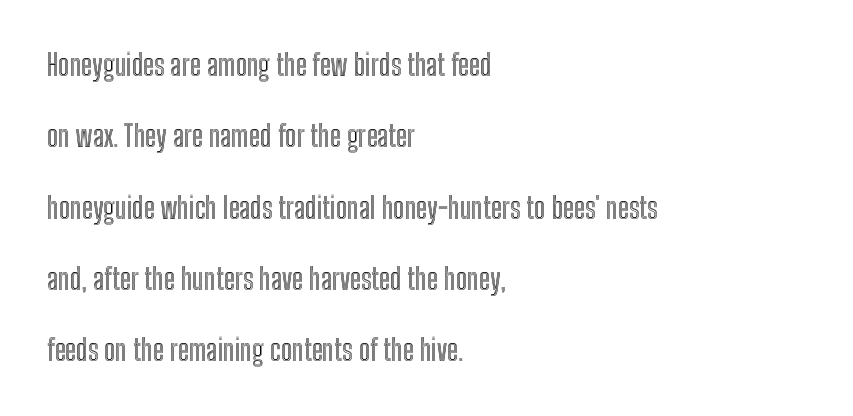
{"italic": "no", "width": "condensed", "x_height": "medium", "monospaced": "no", "underline": "no", "align": "left", "line_spacing": "loose", "line_spacing_ratio": 2.46, "letter_spacing": "normal", "letter_spacing_em": 0.0, "glyph_px": 29}
